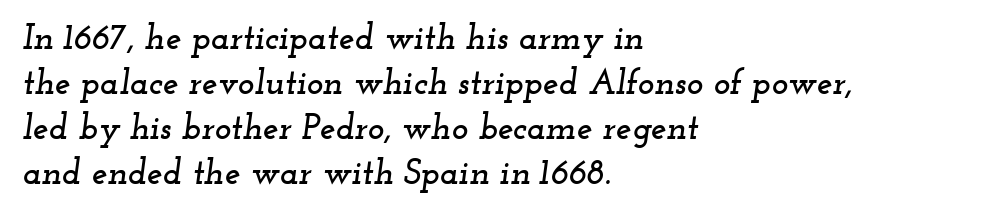
{"serif": "yes", "italic": "yes", "lean": "right", "slant_degrees": 12, "width": "wide", "stroke_contrast": "low", "x_height": "small", "monospaced": "no", "underline": "no", "align": "left", "line_spacing": "normal", "line_spacing_ratio": 1.29, "letter_spacing": "normal", "letter_spacing_em": 0.0, "glyph_px": 35}
